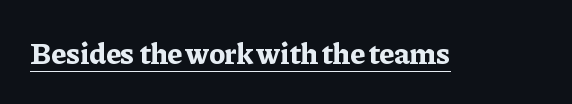
The image shows 30 px bold serif type, upright; set normal letter spacing, underlined; low stroke contrast and a medium x-height.
